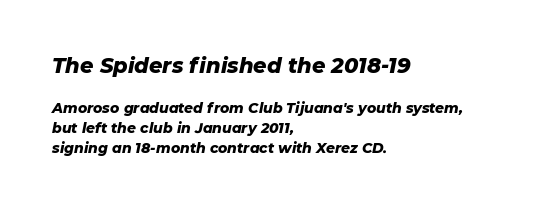
Notice how descenders clear the ascenders below comfortably — that's standard leading. Words appear dense and cohesive because spacing is normal. Weight check: bold — yes, fully. You get the large type first, then a drop to smaller type.
